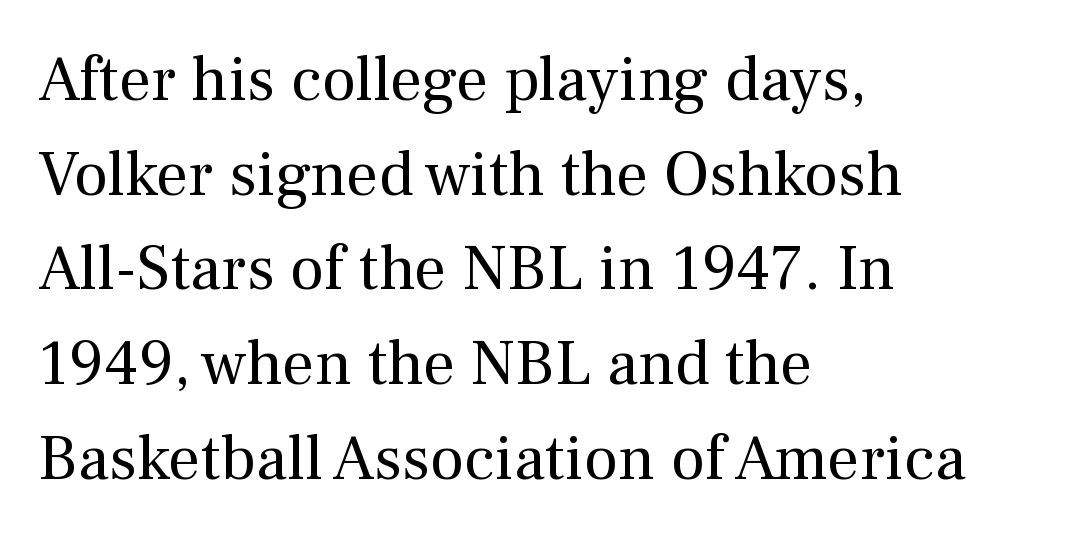
{"serif": "yes", "italic": "no", "bold": "no", "weight": "regular", "width": "normal", "stroke_contrast": "medium", "x_height": "medium", "monospaced": "no", "underline": "no", "align": "left", "line_spacing": "normal", "line_spacing_ratio": 1.48, "letter_spacing": "normal", "letter_spacing_em": 0.0, "glyph_px": 64}
